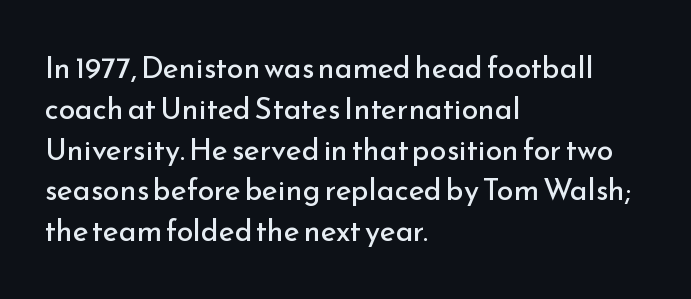
Short and long lines alike share a common starting point at left. The tracking reads as untouched default to a designer's eye. Normally led — the rows are evenly, conventionally spaced. A clean baseline with only descenders dipping below it. Think standard paragraph weight, or any step lighter than that.
